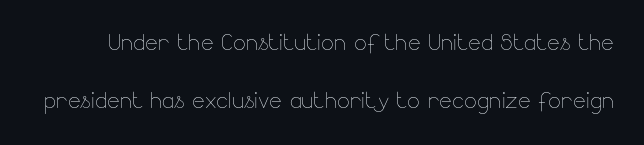
{"italic": "no", "bold": "no", "weight": "thin", "width": "normal", "stroke_contrast": "low", "x_height": "small", "monospaced": "no", "underline": "no", "line_spacing": "loose", "line_spacing_ratio": 1.95, "letter_spacing": "normal", "letter_spacing_em": 0.0, "glyph_px": 30}
